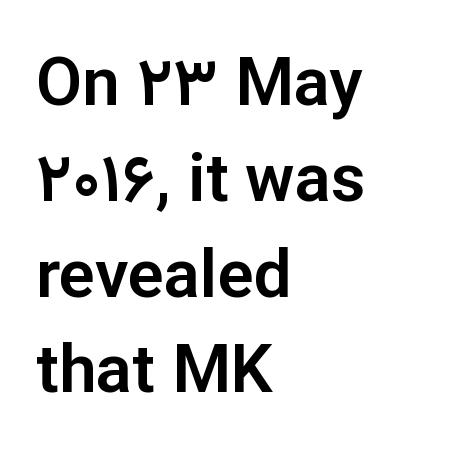
{"serif": "no", "italic": "no", "width": "normal", "stroke_contrast": "low", "x_height": "medium", "monospaced": "no", "underline": "no", "align": "left", "line_spacing": "normal", "line_spacing_ratio": 1.43, "letter_spacing": "normal", "letter_spacing_em": 0.0, "glyph_px": 67}
